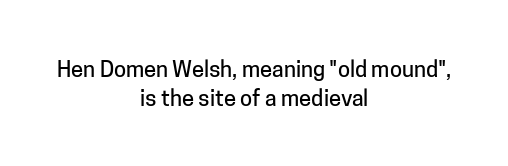
{"italic": "no", "underline": "no", "align": "center", "line_spacing": "normal", "line_spacing_ratio": 1.31, "letter_spacing": "normal", "letter_spacing_em": 0.0, "glyph_px": 22}
